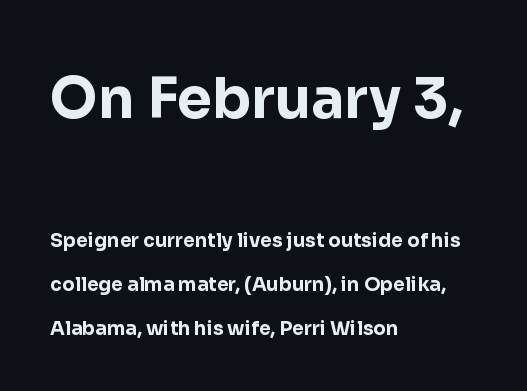
Q: Is the text bold? A: Yes.
Q: Is the text italic (slanted)? A: No, it is upright.
Q: Is the typeface a serif or a sans-serif typeface? A: Sans-serif.
Q: Is the text underlined? A: No.
Q: How is the paragraph aligned? A: Left-aligned.
Q: Is the spacing between letters normal or unusually wide? A: Normal.
Q: Is the spacing between lines tight, normal or loose? A: Loose.
Q: Which block of text is set in a larger size, the first (top) or the second (bottom)? A: The first (top) one.
Q: Width (condensed, normal, or wide)? A: Normal.
Q: Stroke contrast? A: Low.
Q: x-height? A: Medium.
Q: Monospaced? A: No.
